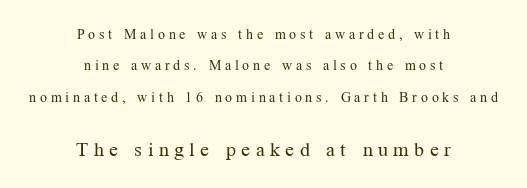
Words appear elongated and porous because spacing is wide. The strip under each line holds only bare page. How would I describe the line gaps? Wide and relaxed. Is there any slant? The stems are plumb.
